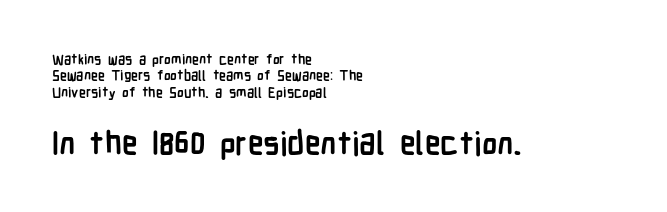
{"serif": "no", "italic": "no", "bold": "yes", "weight": "semibold", "width": "condensed", "stroke_contrast": "low", "x_height": "medium", "monospaced": "no", "underline": "no", "align": "left", "line_spacing_ratio": 1.17, "letter_spacing": "normal", "letter_spacing_em": 0.0, "larger_block": "second", "size_ratio": 2.29, "glyph_px": 32}
